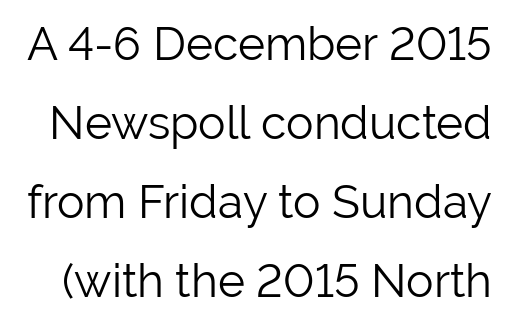
Q: Is the text bold? A: No.
Q: Is the text italic (slanted)? A: No, it is upright.
Q: Is the typeface a serif or a sans-serif typeface? A: Sans-serif.
Q: Is the text underlined? A: No.
Q: Is the spacing between letters normal or unusually wide? A: Normal.
Q: Width (condensed, normal, or wide)? A: Normal.
Q: Stroke contrast? A: Low.
Q: x-height? A: Medium.
Q: Monospaced? A: No.
